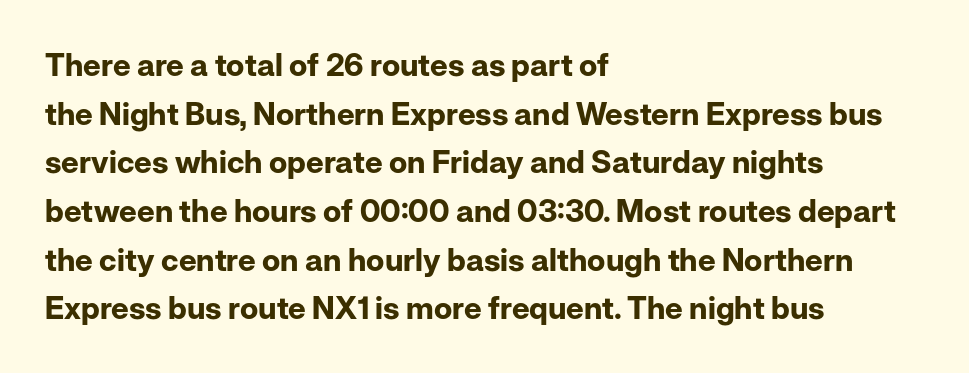
{"serif": "no", "italic": "no", "bold": "yes", "weight": "bold", "width": "normal", "stroke_contrast": "low", "x_height": "medium", "monospaced": "no", "underline": "no", "align": "left", "line_spacing": "normal", "line_spacing_ratio": 1.57, "letter_spacing": "normal", "letter_spacing_em": 0.0, "glyph_px": 31}
